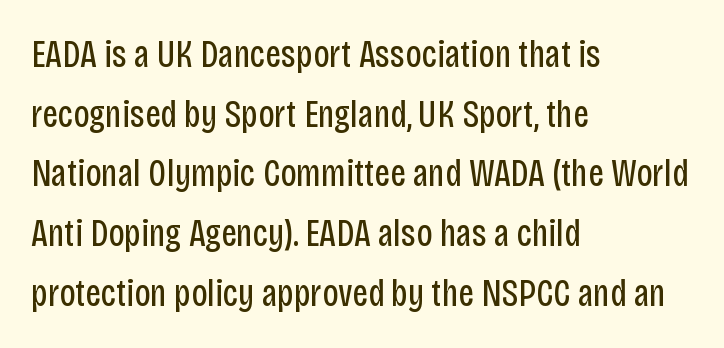
The image shows 38 px regular-weight, condensed sans-serif type, upright; set left-aligned, normal line spacing (1.57x), normal letter spacing, not underlined; low stroke contrast and a large x-height.
